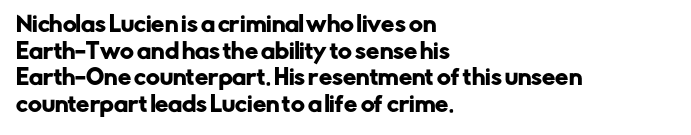
Q: Is the text italic (slanted)? A: No, it is upright.
Q: Is the text underlined? A: No.
Q: How is the paragraph aligned? A: Left-aligned.
Q: Is the spacing between letters normal or unusually wide? A: Normal.
Q: Is the spacing between lines tight, normal or loose? A: Normal.
